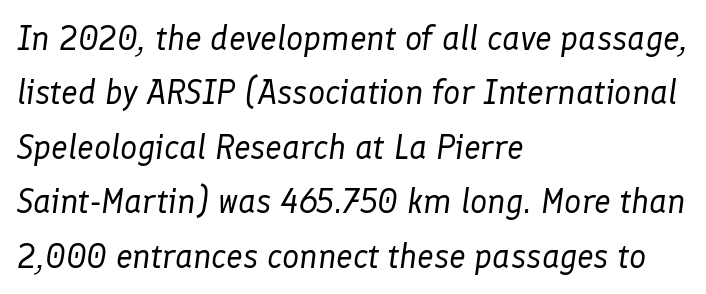
{"italic": "yes", "lean": "right", "slant_degrees": 8, "bold": "no", "weight": "regular", "width": "normal", "stroke_contrast": "low", "x_height": "medium", "monospaced": "no", "underline": "no", "align": "left", "line_spacing": "normal", "line_spacing_ratio": 1.6, "letter_spacing": "normal", "letter_spacing_em": 0.0, "glyph_px": 34}
